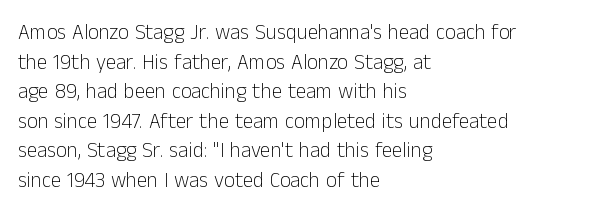
The image shows 21 px text type, upright; set left-aligned, normal line spacing (1.41x), normal letter spacing, not underlined.
